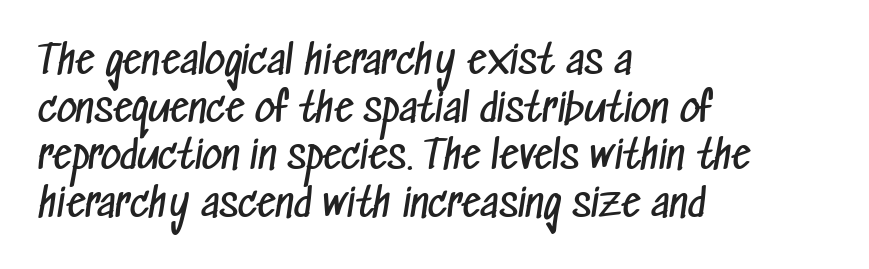
Q: Is the text bold? A: No.
Q: Is the typeface a serif or a sans-serif typeface? A: Sans-serif.
Q: Is the text underlined? A: No.
Q: How is the paragraph aligned? A: Left-aligned.
Q: Is the spacing between letters normal or unusually wide? A: Normal.
Q: Width (condensed, normal, or wide)? A: Condensed.
Q: Stroke contrast? A: Low.
Q: x-height? A: Medium.
Q: Monospaced? A: No.
